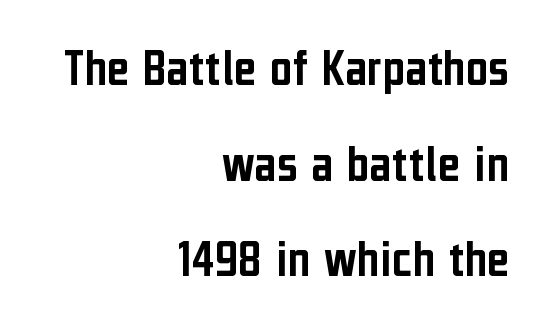
The image shows 54 px condensed sans-serif type, upright; set right-aligned, line spacing 1.77x, normal letter spacing, not underlined; low stroke contrast and a medium x-height.
